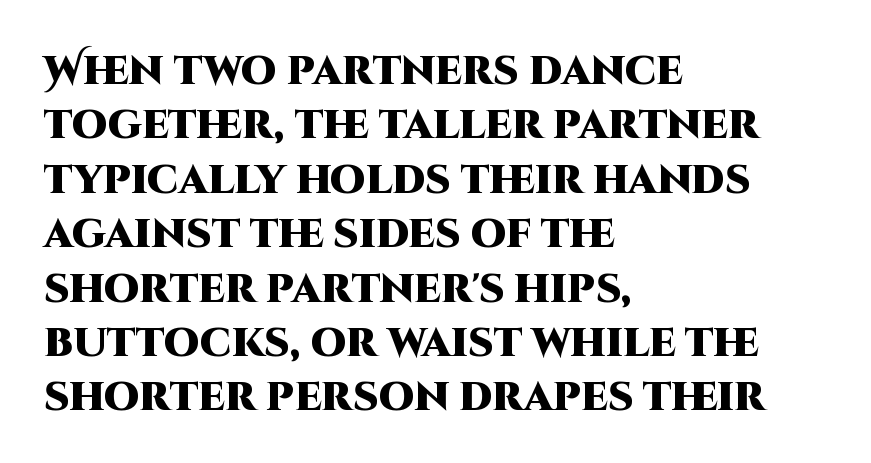
{"serif": "no", "italic": "no", "bold": "yes", "weight": "heavy", "width": "normal", "stroke_contrast": "high", "x_height": "large", "monospaced": "no", "underline": "no", "align": "left", "line_spacing": "normal", "line_spacing_ratio": 1.36, "letter_spacing": "normal", "letter_spacing_em": 0.0, "glyph_px": 40}
